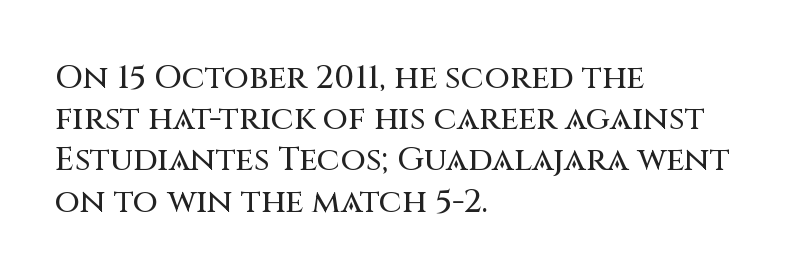
Q: Is the text italic (slanted)? A: No, it is upright.
Q: Is the typeface a serif or a sans-serif typeface? A: Sans-serif.
Q: Is the text underlined? A: No.
Q: How is the paragraph aligned? A: Left-aligned.
Q: Is the spacing between letters normal or unusually wide? A: Normal.
Q: Is the spacing between lines tight, normal or loose? A: Normal.
Q: Width (condensed, normal, or wide)? A: Normal.
Q: Stroke contrast? A: Medium.
Q: x-height? A: Large.
Q: Monospaced? A: No.
